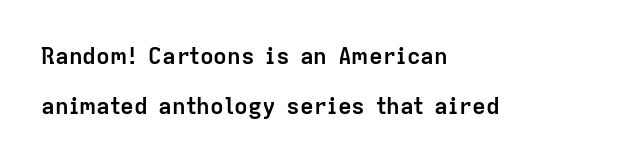
Heavy-handed strokes throughout: this text is bold. Does the lettering tilt? It doesn't — this is upright. Widely set lines give the paragraph a tall, airy silhouette. A bare baseline throughout the passage. The face used here is rendered with its standard letterfit.
